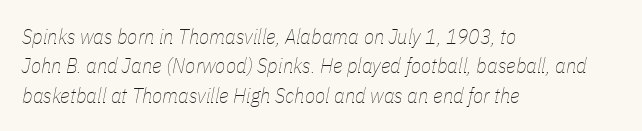
{"italic": "yes", "lean": "right", "slant_degrees": 11, "bold": "no", "underline": "no", "align": "left", "line_spacing": "normal", "line_spacing_ratio": 1.4, "letter_spacing": "normal", "letter_spacing_em": 0.0, "glyph_px": 21}
